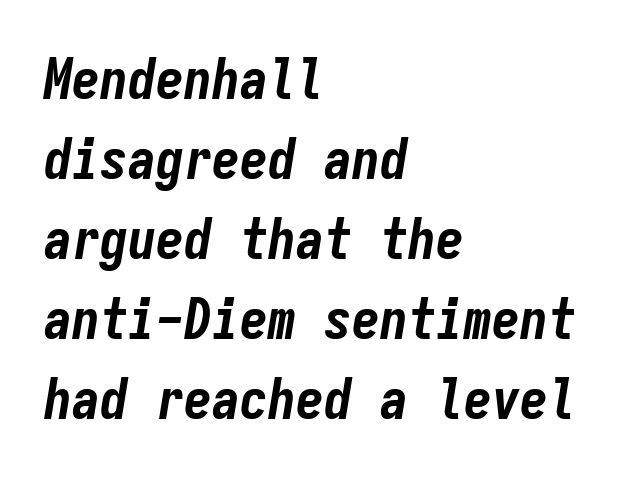
The image shows 56 px bold, condensed type, italic (leaning right), monospaced; set left-aligned, normal line spacing (1.43x), normal letter spacing, not underlined; low stroke contrast and a medium x-height.
